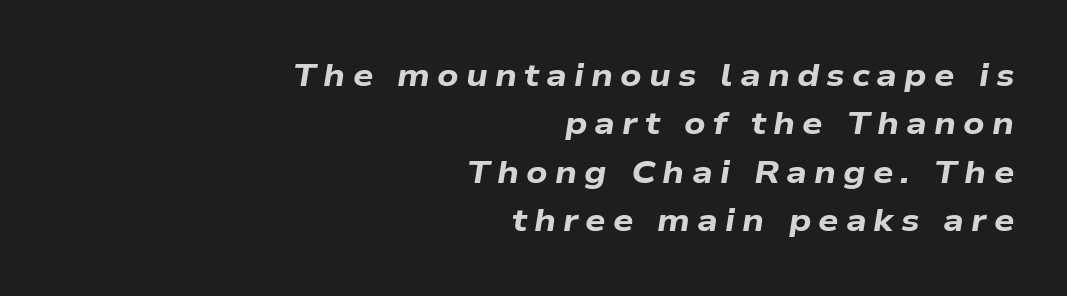
{"italic": "yes", "lean": "right", "slant_degrees": 9, "bold": "yes", "weight": "bold", "width": "wide", "stroke_contrast": "low", "x_height": "medium", "monospaced": "no", "underline": "no", "align": "right", "line_spacing": "normal", "line_spacing_ratio": 1.51, "letter_spacing": "wide", "letter_spacing_em": 0.22, "glyph_px": 32}
